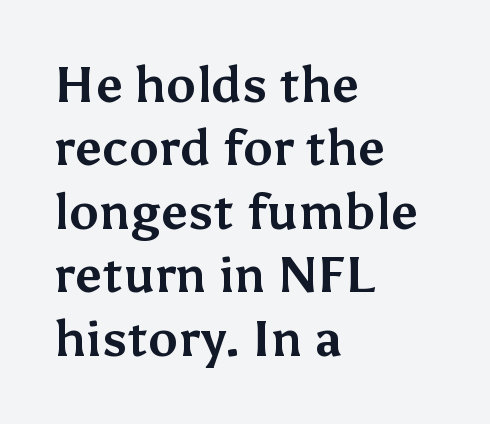
The image shows 50 px bold sans-serif type, upright; set left-aligned, normal line spacing (1.27x), normal letter spacing, not underlined; medium stroke contrast and a medium x-height.
